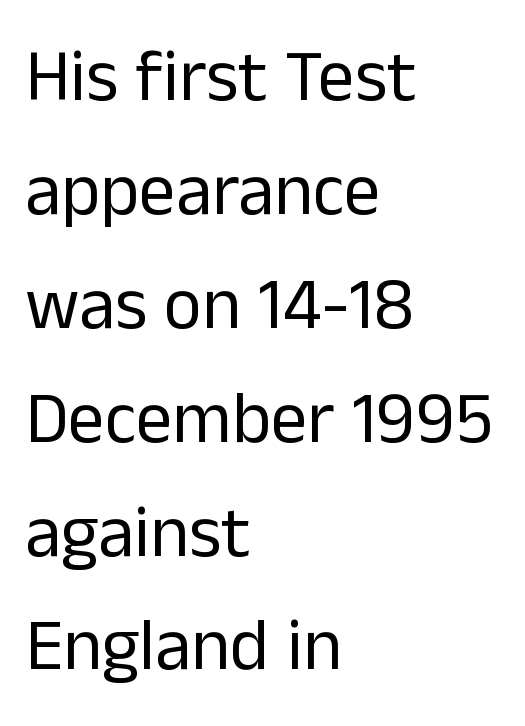
{"serif": "no", "italic": "no", "bold": "no", "weight": "regular", "width": "normal", "stroke_contrast": "low", "x_height": "medium", "monospaced": "no", "underline": "no", "align": "left", "line_spacing": "normal", "line_spacing_ratio": 1.56, "letter_spacing": "normal", "letter_spacing_em": 0.0, "glyph_px": 73}
